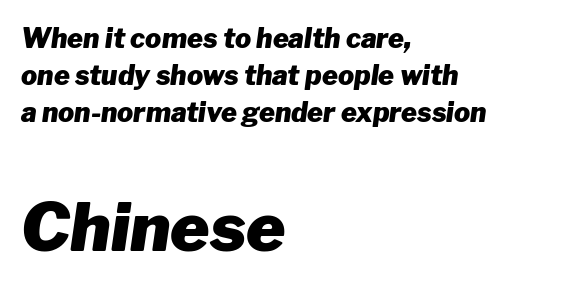
{"italic": "yes", "lean": "right", "slant_degrees": 8, "bold": "yes", "weight": "heavy", "width": "normal", "stroke_contrast": "low", "x_height": "medium", "monospaced": "no", "underline": "no", "align": "left", "line_spacing": "normal", "line_spacing_ratio": 1.37, "letter_spacing": "normal", "letter_spacing_em": 0.0, "larger_block": "second", "size_ratio": 2.48, "glyph_px": 67}
